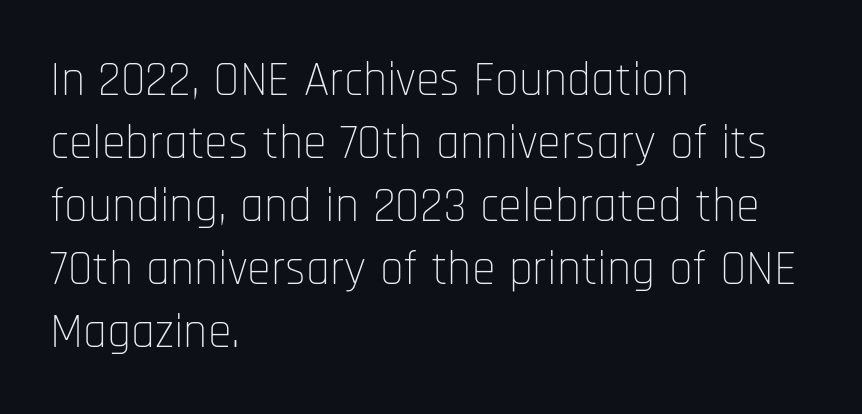
{"serif": "no", "italic": "no", "bold": "no", "weight": "thin", "width": "condensed", "stroke_contrast": "low", "x_height": "large", "monospaced": "no", "underline": "no", "align": "left", "line_spacing": "normal", "line_spacing_ratio": 1.31, "letter_spacing": "normal", "letter_spacing_em": 0.0, "glyph_px": 48}
